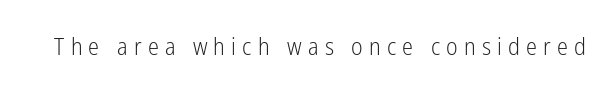
{"italic": "no", "bold": "no", "underline": "no", "letter_spacing": "wide", "letter_spacing_em": 0.27, "glyph_px": 23}
